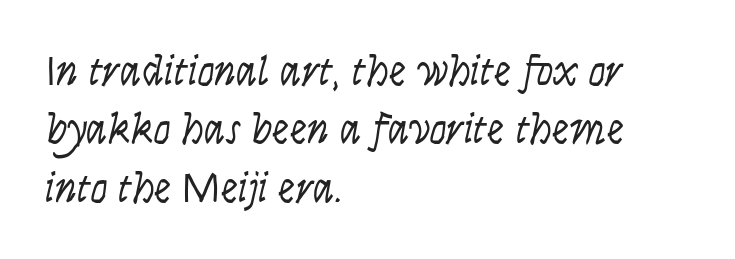
Varying glyph widths throughout — classic text-font behaviour. Only glyphs here, with clear space below each row. A quiet, ordinary-to-light weight characterises the typeface. In terms of posture, this sample is oblique.
